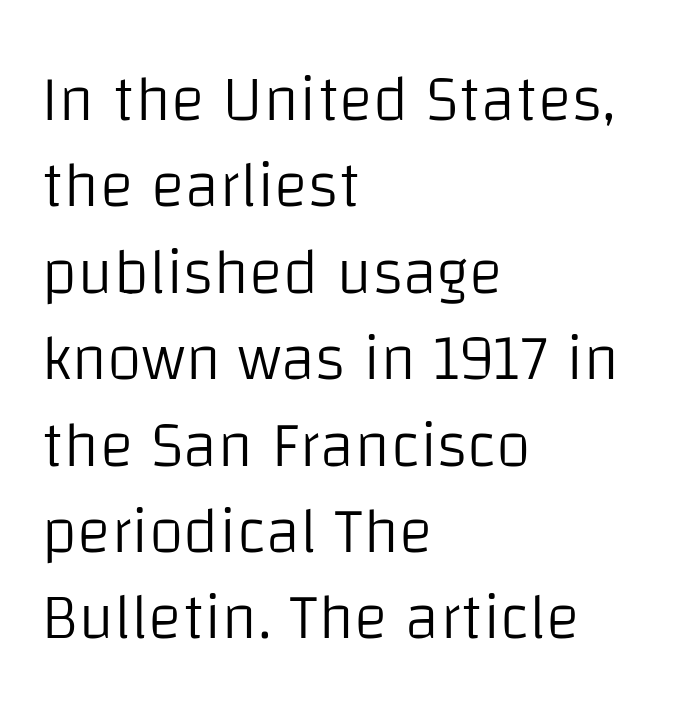
{"serif": "no", "italic": "no", "bold": "no", "weight": "light", "width": "normal", "stroke_contrast": "low", "x_height": "large", "monospaced": "no", "underline": "no", "align": "left", "line_spacing": "normal", "line_spacing_ratio": 1.35, "letter_spacing": "normal", "letter_spacing_em": 0.0, "glyph_px": 64}
